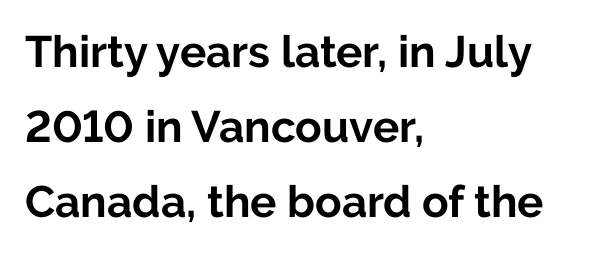
The image shows 44 px bold sans-serif type, upright; set left-aligned, line spacing 1.71x, normal letter spacing, not underlined; low stroke contrast and a medium x-height.
